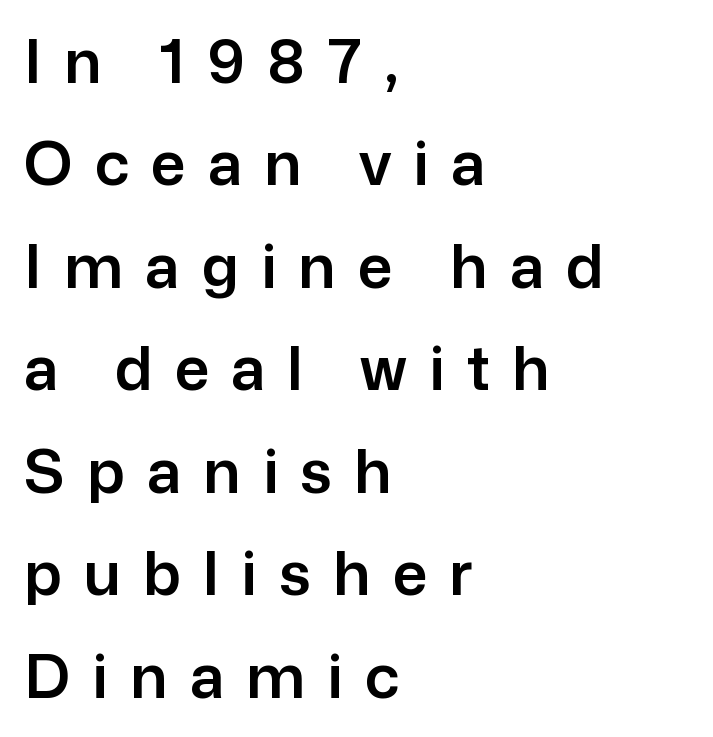
{"serif": "no", "italic": "no", "width": "normal", "stroke_contrast": "low", "x_height": "medium", "monospaced": "no", "underline": "no", "align": "left", "line_spacing": "normal", "line_spacing_ratio": 1.68, "letter_spacing": "wide", "letter_spacing_em": 0.36, "glyph_px": 61}
